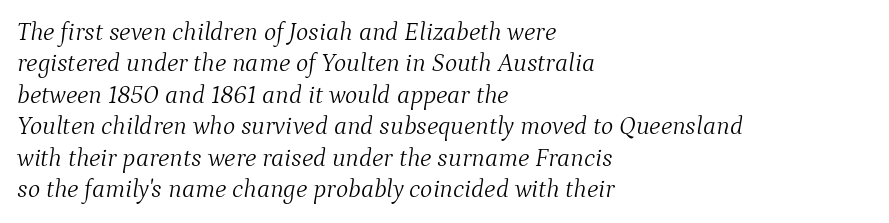
Q: Is the text bold? A: No.
Q: Is the text italic (slanted)? A: Yes, it leans right by about 9 degrees.
Q: Is the text underlined? A: No.
Q: How is the paragraph aligned? A: Left-aligned.
Q: Is the spacing between letters normal or unusually wide? A: Normal.
